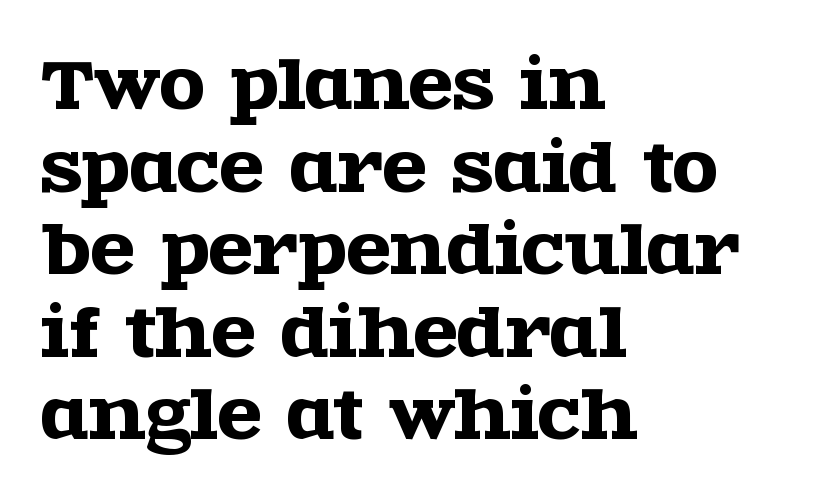
Q: Is the text italic (slanted)? A: No, it is upright.
Q: Is the typeface a serif or a sans-serif typeface? A: Serif.
Q: Is the text underlined? A: No.
Q: How is the paragraph aligned? A: Left-aligned.
Q: Is the spacing between letters normal or unusually wide? A: Normal.
Q: Is the spacing between lines tight, normal or loose? A: Normal.
Q: Width (condensed, normal, or wide)? A: Wide.
Q: x-height? A: Large.
Q: Monospaced? A: No.
